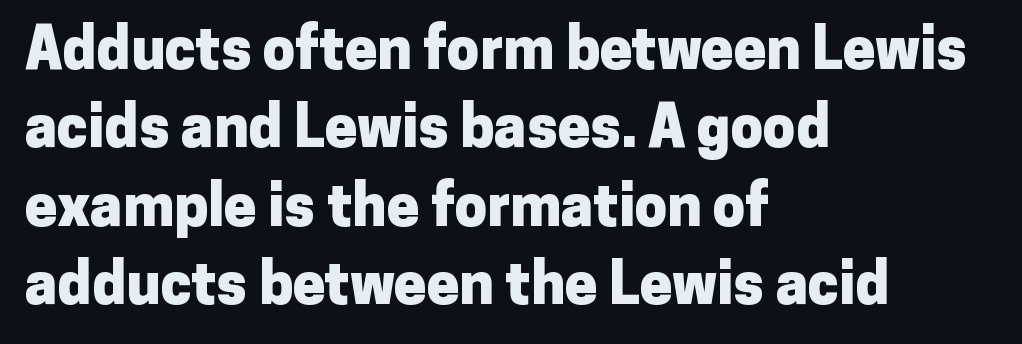
{"serif": "no", "italic": "no", "bold": "yes", "weight": "heavy", "width": "normal", "stroke_contrast": "low", "x_height": "medium", "monospaced": "no", "underline": "no", "align": "left", "line_spacing": "normal", "line_spacing_ratio": 1.35, "letter_spacing": "normal", "letter_spacing_em": 0.0, "glyph_px": 58}
